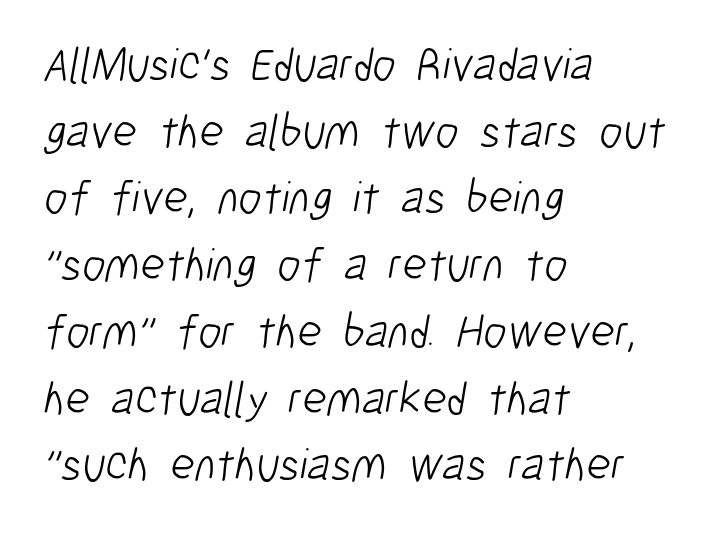
{"serif": "no", "bold": "no", "weight": "light", "width": "condensed", "stroke_contrast": "low", "x_height": "medium", "monospaced": "no", "underline": "no", "align": "left", "line_spacing": "normal", "line_spacing_ratio": 1.42, "letter_spacing": "normal", "letter_spacing_em": 0.0, "glyph_px": 47}
